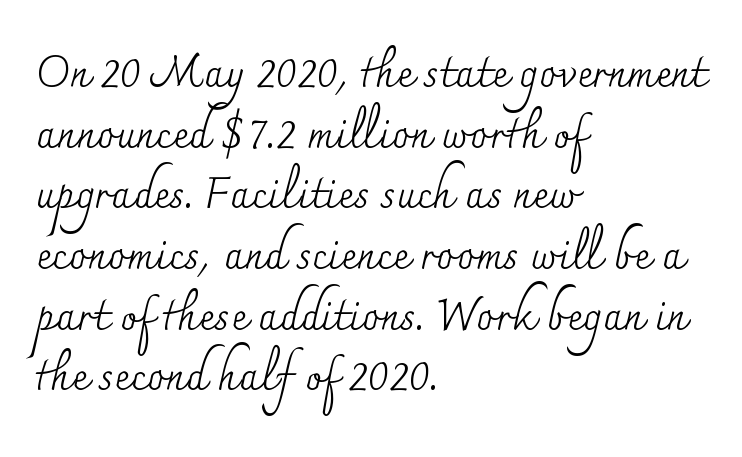
Q: Is the text bold? A: No.
Q: Is the text italic (slanted)? A: Yes.
Q: Is the typeface a serif or a sans-serif typeface? A: Serif.
Q: Is the text underlined? A: No.
Q: How is the paragraph aligned? A: Left-aligned.
Q: Is the spacing between letters normal or unusually wide? A: Normal.
Q: Is the spacing between lines tight, normal or loose? A: Normal.
Q: Width (condensed, normal, or wide)? A: Normal.
Q: Stroke contrast? A: Medium.
Q: x-height? A: Small.
Q: Monospaced? A: No.
